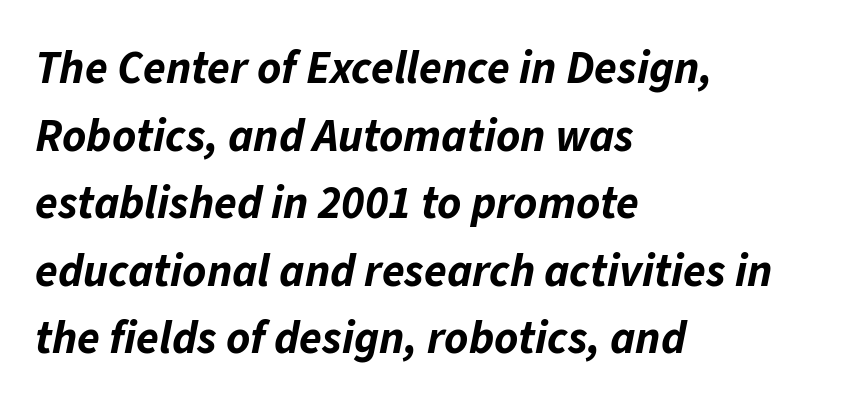
Quick note: italic. The face used here is rendered with its standard letterfit. Leftover space on each line is placed entirely after the last word. I'd describe the lettering as bold — thick and assertive. The space directly below the letters is spotless.
